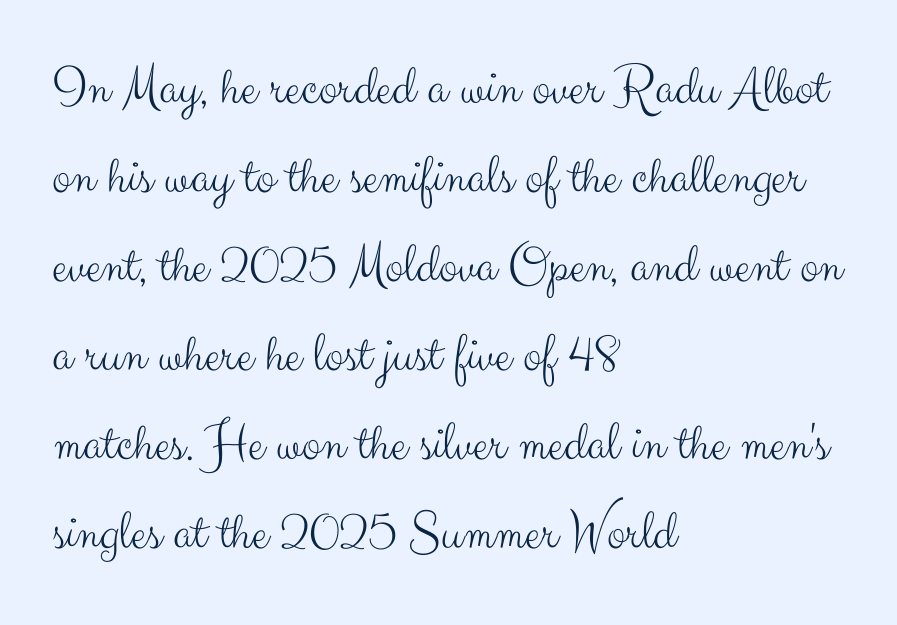
The image shows 56 px light sans-serif type; set left-aligned, normal line spacing (1.59x), normal letter spacing, not underlined; medium stroke contrast and a small x-height.
